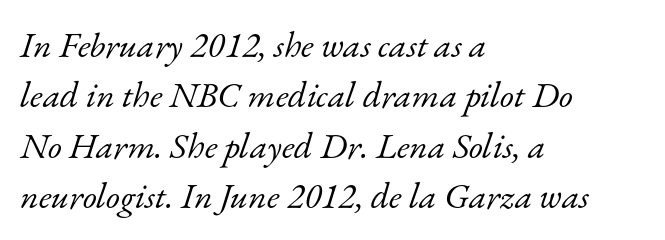
Q: Is the text bold? A: No.
Q: Is the text italic (slanted)? A: Yes, it leans right by about 17 degrees.
Q: Is the typeface a serif or a sans-serif typeface? A: Serif.
Q: Is the text underlined? A: No.
Q: How is the paragraph aligned? A: Left-aligned.
Q: Is the spacing between letters normal or unusually wide? A: Normal.
Q: Is the spacing between lines tight, normal or loose? A: Normal.
Q: Width (condensed, normal, or wide)? A: Normal.
Q: Stroke contrast? A: Low.
Q: x-height? A: Small.
Q: Monospaced? A: No.
